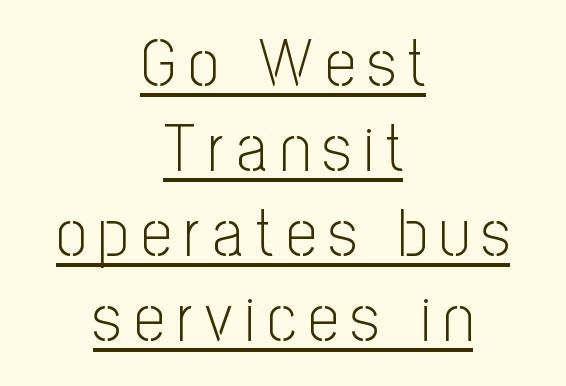
A baseline rule has been typeset under these characters. Does the lettering tilt? It doesn't — this is upright. Varying glyph widths throughout — classic text-font behaviour. The rag falls on both sides of this text block equally.
